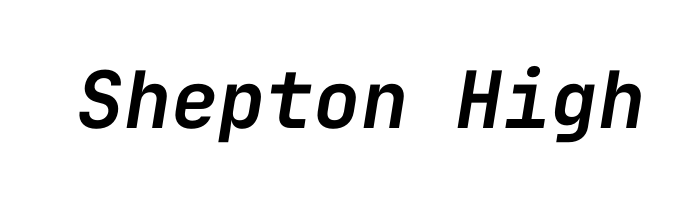
{"italic": "yes", "lean": "right", "slant_degrees": 9, "bold": "semi", "weight": "semibold", "width": "normal", "stroke_contrast": "low", "x_height": "medium", "monospaced": "yes", "underline": "no", "letter_spacing": "normal", "letter_spacing_em": 0.0, "glyph_px": 79}
